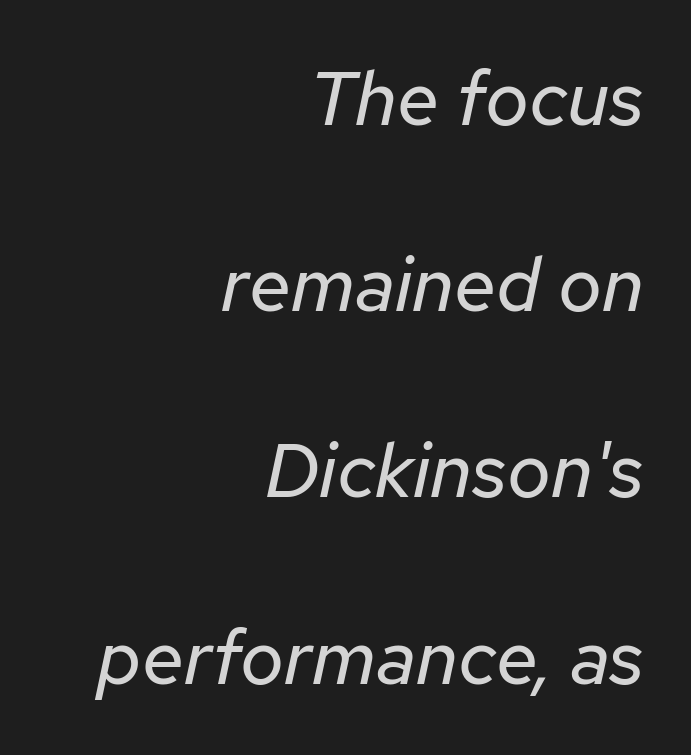
{"italic": "yes", "lean": "right", "slant_degrees": 12, "bold": "no", "weight": "regular", "width": "normal", "stroke_contrast": "low", "x_height": "medium", "monospaced": "no", "underline": "no", "align": "right", "line_spacing": "loose", "line_spacing_ratio": 2.45, "letter_spacing": "normal", "letter_spacing_em": 0.0, "glyph_px": 76}
